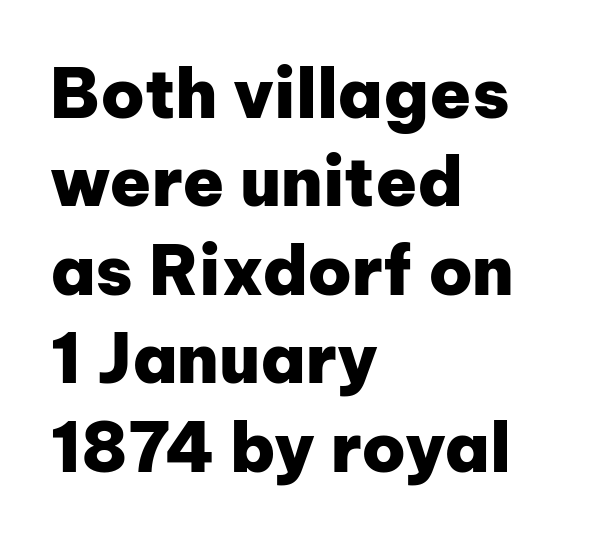
Q: Is the text bold? A: Yes.
Q: Is the text italic (slanted)? A: No, it is upright.
Q: Is the typeface a serif or a sans-serif typeface? A: Sans-serif.
Q: Is the text underlined? A: No.
Q: How is the paragraph aligned? A: Left-aligned.
Q: Is the spacing between letters normal or unusually wide? A: Normal.
Q: Is the spacing between lines tight, normal or loose? A: Normal.
Q: Width (condensed, normal, or wide)? A: Normal.
Q: Stroke contrast? A: Low.
Q: x-height? A: Medium.
Q: Monospaced? A: No.
